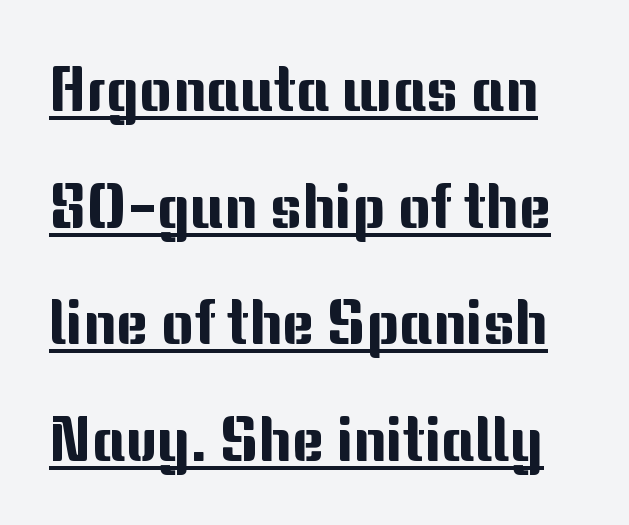
Q: Is the text italic (slanted)? A: No, it is upright.
Q: Is the typeface a serif or a sans-serif typeface? A: Sans-serif.
Q: Is the text underlined? A: Yes.
Q: Is the spacing between letters normal or unusually wide? A: Normal.
Q: Width (condensed, normal, or wide)? A: Normal.
Q: Stroke contrast? A: Medium.
Q: x-height? A: Medium.
Q: Monospaced? A: No.
